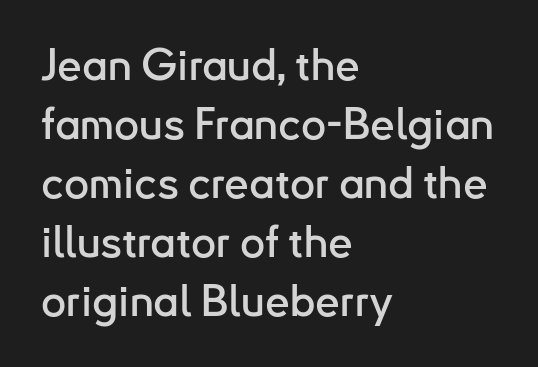
Q: Is the text italic (slanted)? A: No, it is upright.
Q: Is the typeface a serif or a sans-serif typeface? A: Sans-serif.
Q: Is the text underlined? A: No.
Q: How is the paragraph aligned? A: Left-aligned.
Q: Is the spacing between letters normal or unusually wide? A: Normal.
Q: Is the spacing between lines tight, normal or loose? A: Normal.
Q: Width (condensed, normal, or wide)? A: Normal.
Q: Stroke contrast? A: Low.
Q: x-height? A: Small.
Q: Monospaced? A: No.
